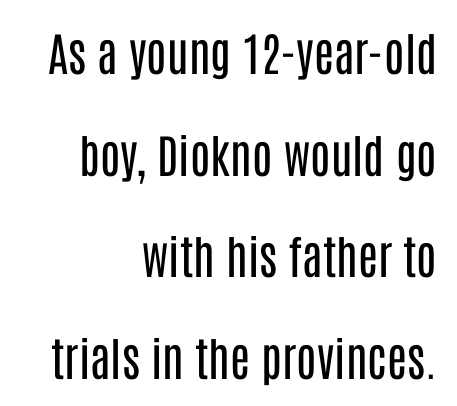
{"serif": "no", "italic": "no", "bold": "no", "weight": "regular", "width": "condensed", "stroke_contrast": "low", "x_height": "large", "monospaced": "no", "underline": "no", "align": "right", "line_spacing": "loose", "line_spacing_ratio": 2.21, "letter_spacing": "normal", "letter_spacing_em": 0.0, "glyph_px": 46}
